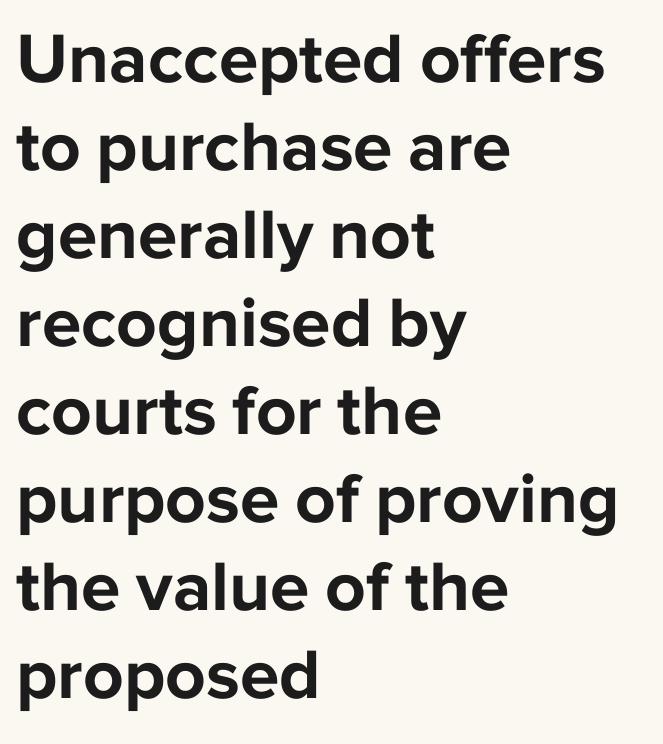
{"serif": "no", "italic": "no", "bold": "yes", "weight": "bold", "width": "normal", "stroke_contrast": "low", "x_height": "medium", "monospaced": "no", "underline": "no", "align": "left", "line_spacing_ratio": 1.24, "letter_spacing": "normal", "letter_spacing_em": 0.0, "glyph_px": 71}
